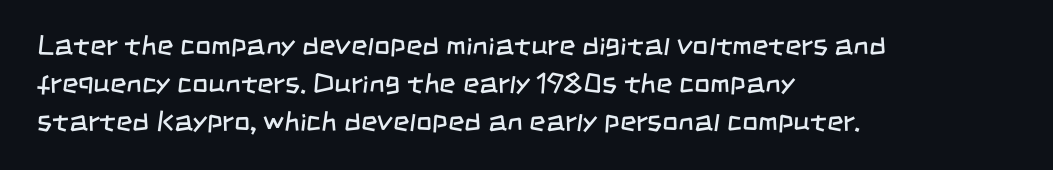
The image shows 28 px regular-weight, condensed sans-serif type; set left-aligned, normal line spacing (1.35x), normal letter spacing, not underlined; low stroke contrast and a large x-height.
